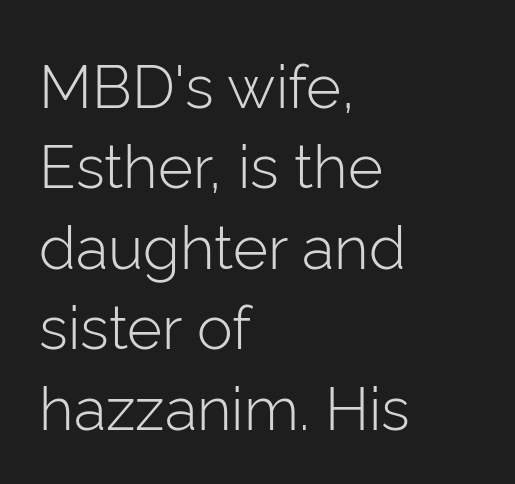
Default kerning and tracking; the words read as compact shapes. The setting favours the left margin, as ordinary paragraphs usually do. The characters display no serif detailing; their extremities are plain. Do the characters align in a grid? No, the font is proportional. Rendered with straight, roman letterforms. No letter is thick-stroked: the sample isn't bold.
